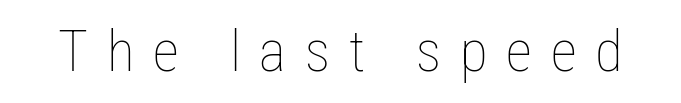
{"italic": "no", "bold": "no", "weight": "thin", "width": "condensed", "stroke_contrast": "low", "x_height": "medium", "monospaced": "no", "underline": "no", "letter_spacing": "wide", "letter_spacing_em": 0.33, "glyph_px": 57}
